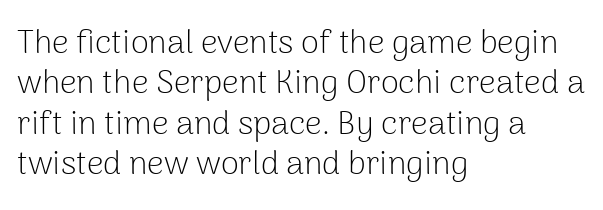
{"serif": "no", "italic": "no", "bold": "no", "weight": "light", "width": "normal", "stroke_contrast": "low", "x_height": "medium", "monospaced": "no", "underline": "no", "align": "left", "line_spacing_ratio": 1.22, "letter_spacing": "normal", "letter_spacing_em": 0.0, "glyph_px": 33}
